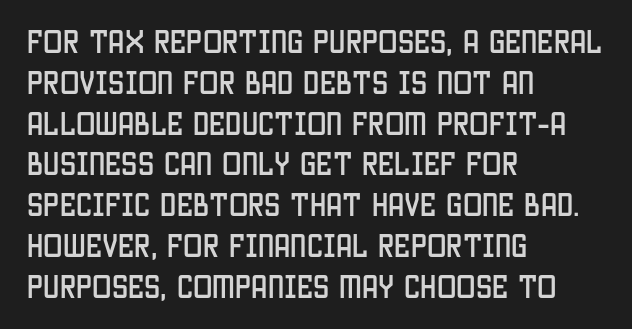
The space between consecutive lines is moderate. This sample uses plain, unmodified letter spacing. Layout note: lines flush left. No italicization has been applied; the sample stays upright. The passage shown is not underscored anywhere.
